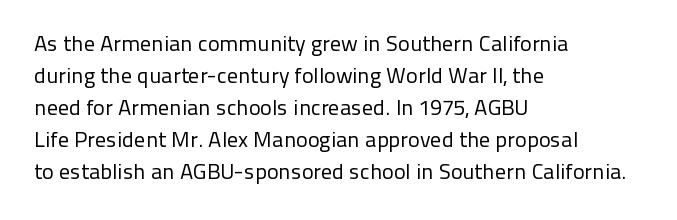
The image shows 22 px text type, upright; set left-aligned, normal line spacing (1.46x), normal letter spacing, not underlined.
